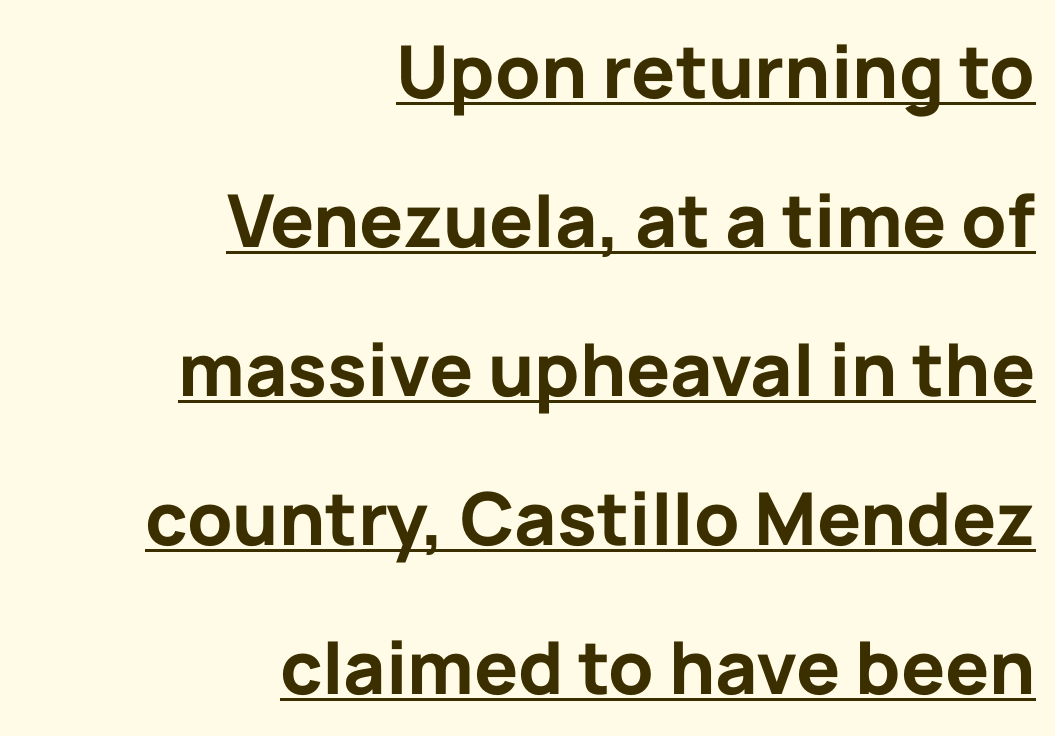
Q: Is the text bold? A: Yes.
Q: Is the text italic (slanted)? A: No, it is upright.
Q: Is the typeface a serif or a sans-serif typeface? A: Sans-serif.
Q: Is the text underlined? A: Yes.
Q: How is the paragraph aligned? A: Right-aligned.
Q: Is the spacing between letters normal or unusually wide? A: Normal.
Q: Is the spacing between lines tight, normal or loose? A: Loose.
Q: Width (condensed, normal, or wide)? A: Normal.
Q: Stroke contrast? A: Low.
Q: x-height? A: Medium.
Q: Monospaced? A: No.
